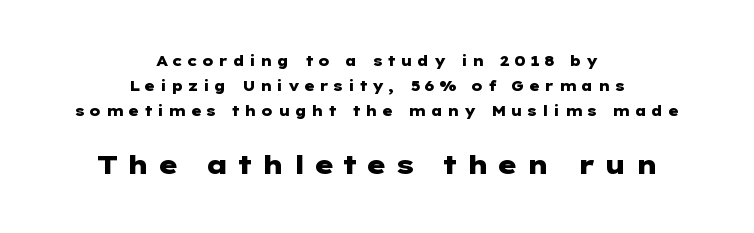
{"italic": "no", "bold": "yes", "underline": "no", "align": "center", "line_spacing_ratio": 1.79, "letter_spacing": "wide", "letter_spacing_em": 0.29, "larger_block": "second", "size_ratio": 1.86, "glyph_px": 26}
